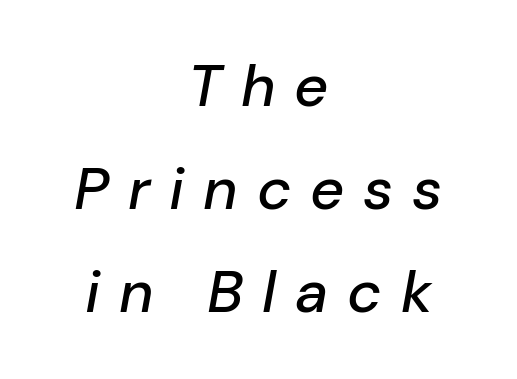
{"italic": "yes", "lean": "right", "slant_degrees": 10, "width": "normal", "stroke_contrast": "low", "x_height": "medium", "monospaced": "no", "underline": "no", "align": "center", "line_spacing_ratio": 1.75, "letter_spacing": "wide", "letter_spacing_em": 0.32, "glyph_px": 59}
